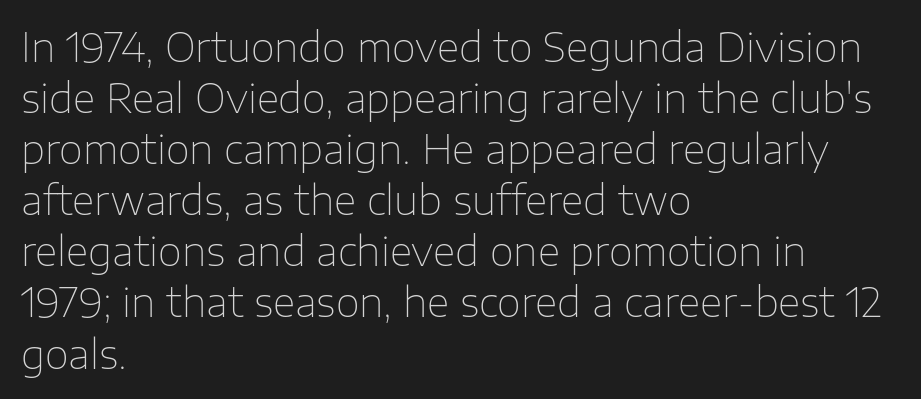
The image shows 39 px thin sans-serif type, upright; set left-aligned, normal line spacing (1.31x), normal letter spacing, not underlined; low stroke contrast and a medium x-height.
